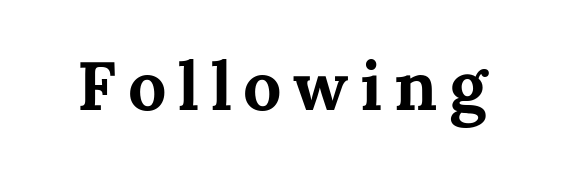
Yep, those are serifs on the letters. The typography opts for an upright posture over an oblique one. Character widths vary here, with narrow letters taking less room than wide ones. The specimen omits any rule beneath the text block's lines. These lines carry a lot of weight — the face is fully bold.
